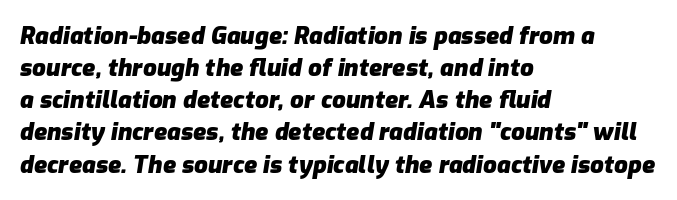
The image shows 24 px bold type, italic (leaning right); set left-aligned, normal line spacing (1.34x), normal letter spacing, not underlined.
